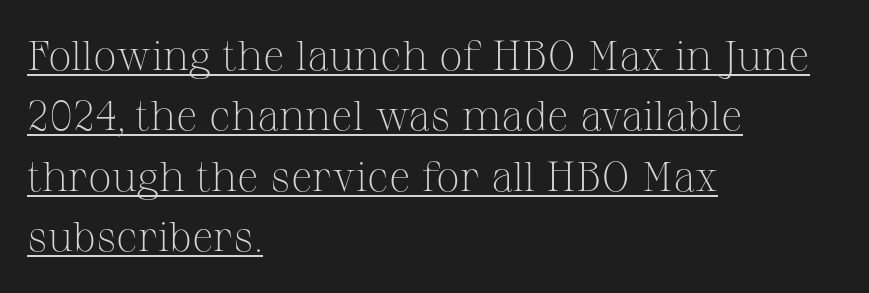
{"serif": "yes", "italic": "no", "bold": "no", "weight": "light", "width": "normal", "stroke_contrast": "medium", "x_height": "medium", "monospaced": "no", "underline": "yes", "align": "left", "line_spacing": "normal", "line_spacing_ratio": 1.44, "letter_spacing": "normal", "letter_spacing_em": 0.0, "glyph_px": 42}
